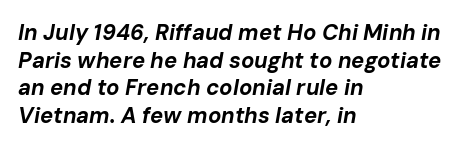
The image shows 22 px bold type, italic (leaning right); set left-aligned, normal line spacing (1.26x), normal letter spacing, not underlined.
